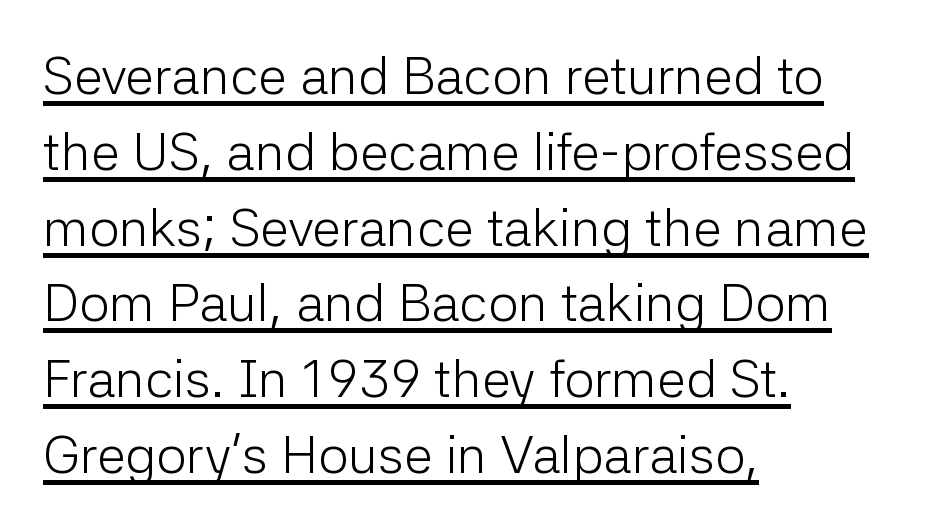
Vertical spacing — default. The sample's only ornament is a line tracing under the words. Notice how the stems are strictly vertical — no italics here. Serif or sans? Sans — the stroke terminals are bare. The lines in this sample share a left origin and differ only in where they stop. No heavy texture on the line: the type isn't bold.
